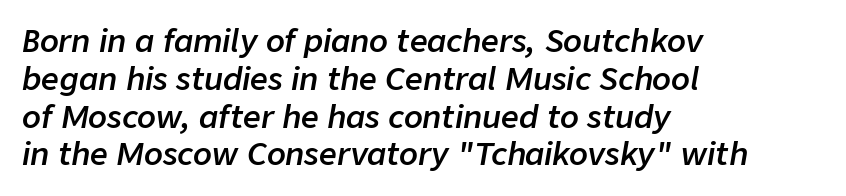
Q: Is the text bold? A: Semi-bold.
Q: Is the text italic (slanted)? A: Yes, it leans right by about 9 degrees.
Q: Is the text underlined? A: No.
Q: How is the paragraph aligned? A: Left-aligned.
Q: Is the spacing between letters normal or unusually wide? A: Normal.
Q: Width (condensed, normal, or wide)? A: Normal.
Q: Stroke contrast? A: Low.
Q: x-height? A: Medium.
Q: Monospaced? A: No.
